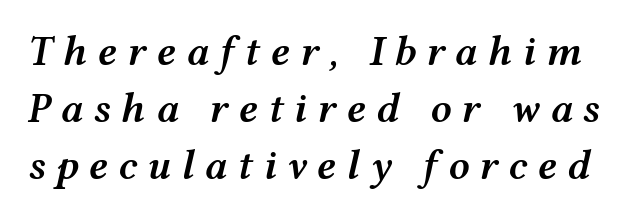
{"italic": "yes", "lean": "right", "slant_degrees": 12, "bold": "semi", "weight": "semibold", "width": "wide", "stroke_contrast": "medium", "x_height": "medium", "monospaced": "no", "underline": "no", "line_spacing": "normal", "line_spacing_ratio": 1.36, "letter_spacing": "wide", "letter_spacing_em": 0.24, "glyph_px": 42}
